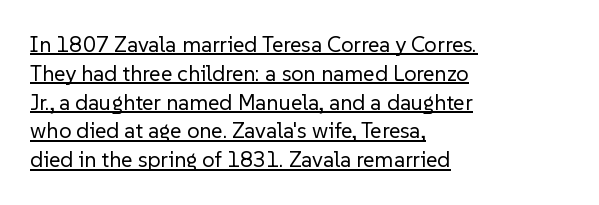
The horizontal fit of the characters is conventional and even. Heft: none added — not bold. Does a line run under the words? Yes, clearly. Honestly, the row spacing looks completely unremarkable. These lines were composed using upright roman letters. Horizontally, the lines are justified to the leading edge only.
